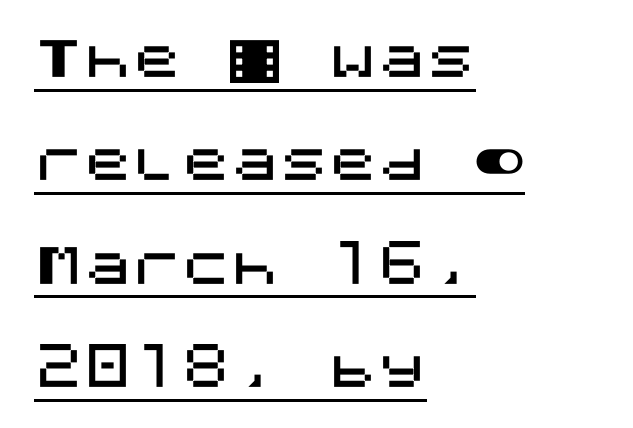
Letterform terminals end flat and unadorned throughout the passage. Horizontal alignment here is leftward, the default for most running prose. These characters rest on top of a visible drawn line. The face used here is rendered with its standard letterfit.
